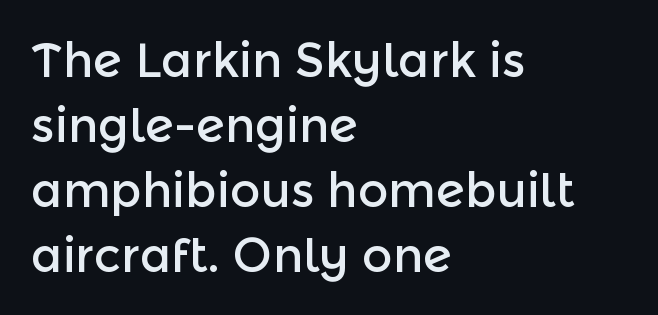
{"serif": "no", "italic": "no", "width": "normal", "x_height": "medium", "monospaced": "no", "underline": "no", "align": "left", "line_spacing": "normal", "line_spacing_ratio": 1.38, "letter_spacing": "normal", "letter_spacing_em": 0.0, "glyph_px": 47}
